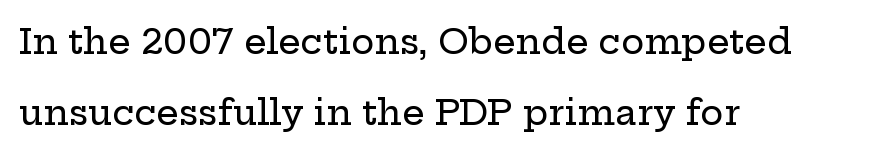
Q: Is the text italic (slanted)? A: No, it is upright.
Q: Is the typeface a serif or a sans-serif typeface? A: Serif.
Q: Is the text underlined? A: No.
Q: How is the paragraph aligned? A: Left-aligned.
Q: Is the spacing between letters normal or unusually wide? A: Normal.
Q: Is the spacing between lines tight, normal or loose? A: Loose.
Q: Width (condensed, normal, or wide)? A: Wide.
Q: Stroke contrast? A: Low.
Q: x-height? A: Medium.
Q: Monospaced? A: No.
